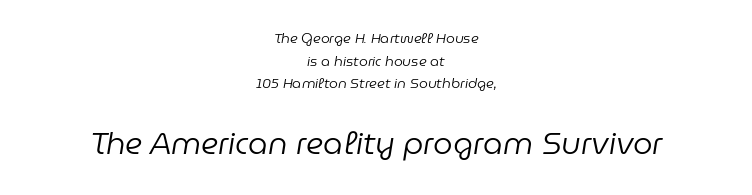
Q: Is the text bold? A: No.
Q: Is the text italic (slanted)? A: Yes, it leans right by about 9 degrees.
Q: Is the text underlined? A: No.
Q: How is the paragraph aligned? A: Centered.
Q: Is the spacing between letters normal or unusually wide? A: Normal.
Q: Is the spacing between lines tight, normal or loose? A: Normal.
Q: Which block of text is set in a larger size, the first (top) or the second (bottom)? A: The second (bottom) one.
Q: Width (condensed, normal, or wide)? A: Normal.
Q: Stroke contrast? A: Low.
Q: x-height? A: Medium.
Q: Monospaced? A: No.
